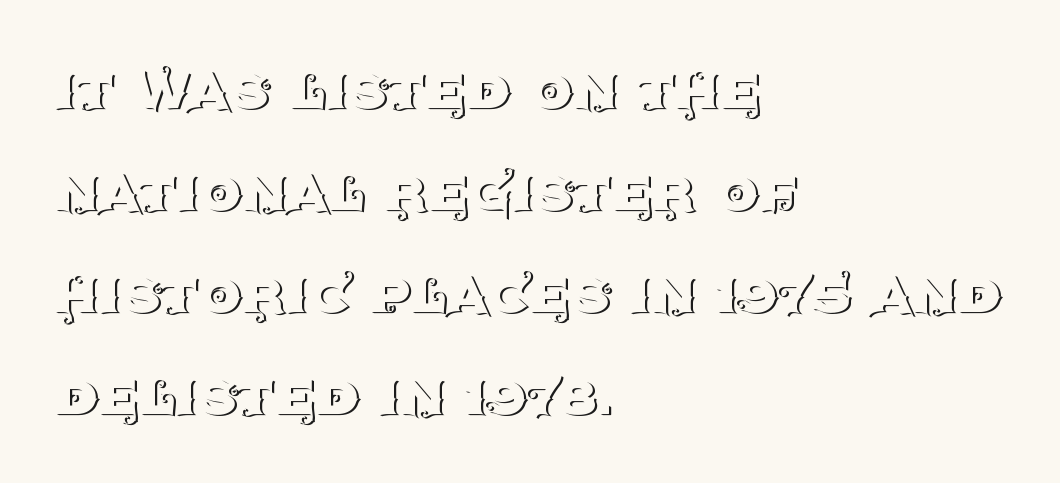
The image shows 69 px thin serif type, upright; set left-aligned, normal line spacing (1.48x), normal letter spacing, not underlined; medium stroke contrast and a large x-height.
